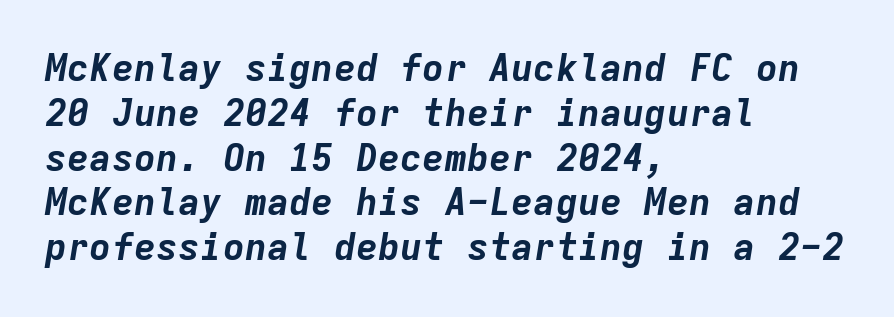
The passage is arranged the way most books set body copy — flush left. It's the slanting kind of type. The typesetting leans heavy: a genuine bold. The zone under the glyphs is completely vacant. The rendering uses typewriter-style spacing with identical character cells.
